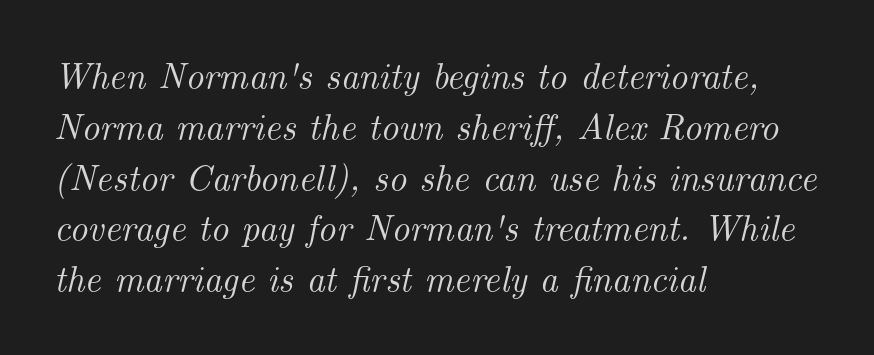
Q: Is the text italic (slanted)? A: Yes, it leans right by about 14 degrees.
Q: Is the typeface a serif or a sans-serif typeface? A: Serif.
Q: Is the text underlined? A: No.
Q: How is the paragraph aligned? A: Left-aligned.
Q: Is the spacing between letters normal or unusually wide? A: Normal.
Q: Is the spacing between lines tight, normal or loose? A: Normal.
Q: Width (condensed, normal, or wide)? A: Normal.
Q: Stroke contrast? A: Medium.
Q: x-height? A: Small.
Q: Monospaced? A: No.
